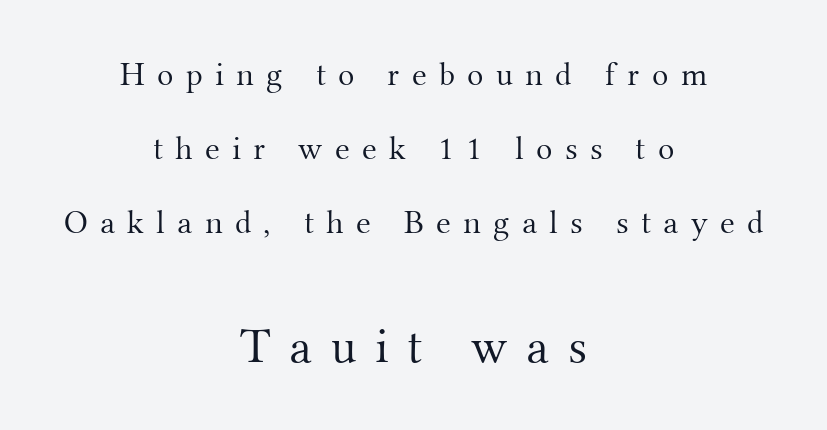
Q: Is the text bold? A: No.
Q: Is the text italic (slanted)? A: No, it is upright.
Q: Is the typeface a serif or a sans-serif typeface? A: Serif.
Q: Is the text underlined? A: No.
Q: How is the paragraph aligned? A: Centered.
Q: Is the spacing between letters normal or unusually wide? A: Unusually wide.
Q: Is the spacing between lines tight, normal or loose? A: Loose.
Q: Which block of text is set in a larger size, the first (top) or the second (bottom)? A: The second (bottom) one.
Q: Width (condensed, normal, or wide)? A: Normal.
Q: Stroke contrast? A: Medium.
Q: x-height? A: Small.
Q: Monospaced? A: No.
